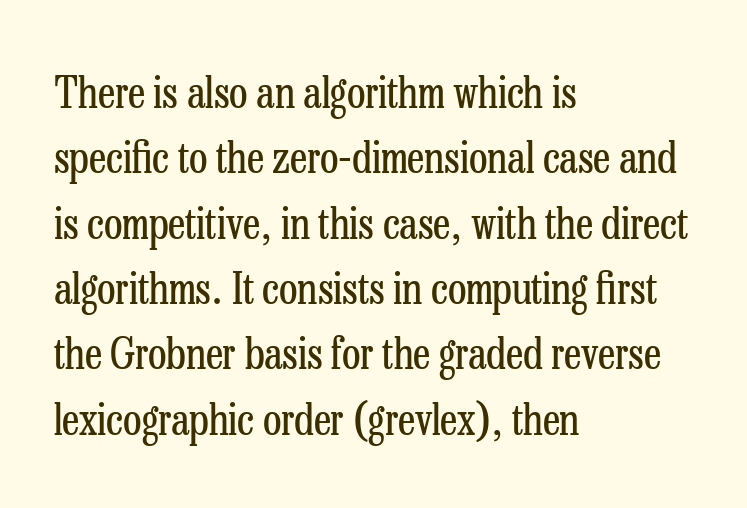
Q: Is the text bold? A: No.
Q: Is the text italic (slanted)? A: No, it is upright.
Q: Is the typeface a serif or a sans-serif typeface? A: Serif.
Q: Is the text underlined? A: No.
Q: How is the paragraph aligned? A: Left-aligned.
Q: Is the spacing between letters normal or unusually wide? A: Normal.
Q: Is the spacing between lines tight, normal or loose? A: Normal.
Q: Width (condensed, normal, or wide)? A: Condensed.
Q: Stroke contrast? A: Low.
Q: x-height? A: Medium.
Q: Monospaced? A: No.
